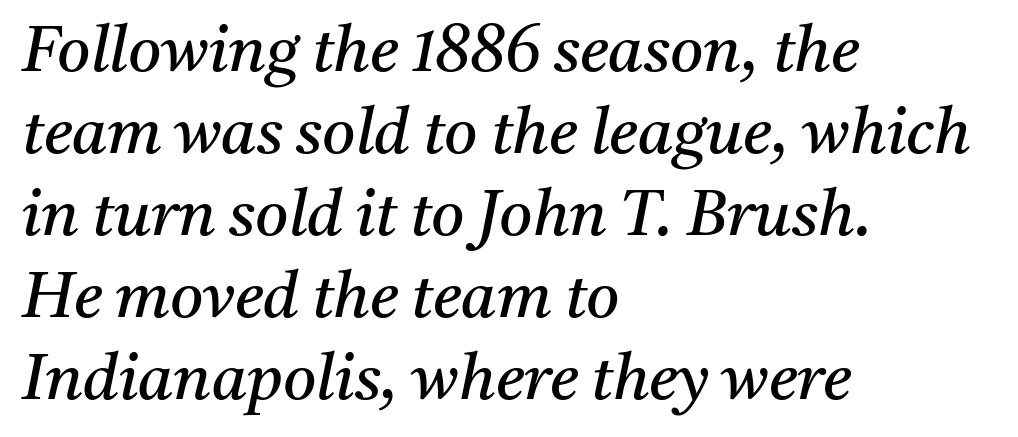
Q: Is the text bold? A: No.
Q: Is the text italic (slanted)? A: Yes, it leans right by about 11 degrees.
Q: Is the typeface a serif or a sans-serif typeface? A: Serif.
Q: Is the text underlined? A: No.
Q: How is the paragraph aligned? A: Left-aligned.
Q: Is the spacing between letters normal or unusually wide? A: Normal.
Q: Is the spacing between lines tight, normal or loose? A: Normal.
Q: Width (condensed, normal, or wide)? A: Normal.
Q: Stroke contrast? A: Medium.
Q: x-height? A: Medium.
Q: Monospaced? A: No.
